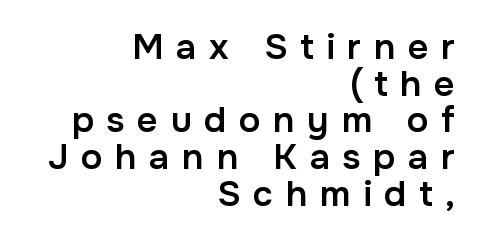
{"serif": "no", "italic": "no", "bold": "semi", "weight": "semibold", "width": "normal", "stroke_contrast": "low", "x_height": "medium", "monospaced": "no", "underline": "no", "align": "right", "line_spacing": "tight", "line_spacing_ratio": 1.02, "letter_spacing": "wide", "letter_spacing_em": 0.35, "glyph_px": 36}
